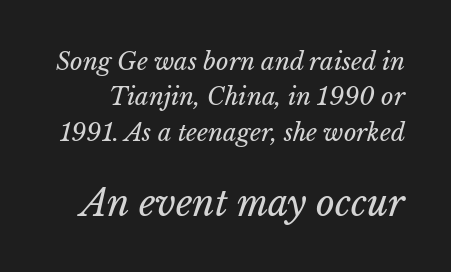
{"bold": "no", "weight": "regular", "width": "normal", "stroke_contrast": "low", "x_height": "medium", "monospaced": "no", "underline": "no", "line_spacing": "normal", "line_spacing_ratio": 1.47, "letter_spacing": "normal", "letter_spacing_em": 0.0, "larger_block": "second", "size_ratio": 1.5, "glyph_px": 36}
